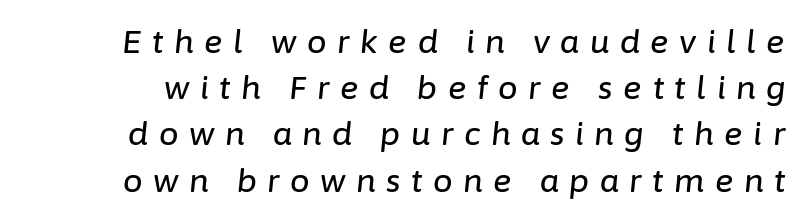
The image shows 31 px text type, italic (leaning right); set normal line spacing (1.49x), unusually wide letter spacing (+0.34 em), not underlined; low stroke contrast and a medium x-height.
